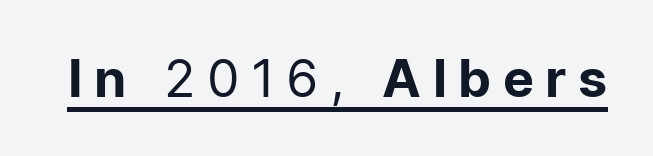
Q: Is the text bold? A: No.
Q: Is the text italic (slanted)? A: No, it is upright.
Q: Is the typeface a serif or a sans-serif typeface? A: Sans-serif.
Q: Is the text underlined? A: Yes.
Q: Is the spacing between letters normal or unusually wide? A: Unusually wide.
Q: Width (condensed, normal, or wide)? A: Normal.
Q: Stroke contrast? A: Low.
Q: x-height? A: Medium.
Q: Monospaced? A: No.
